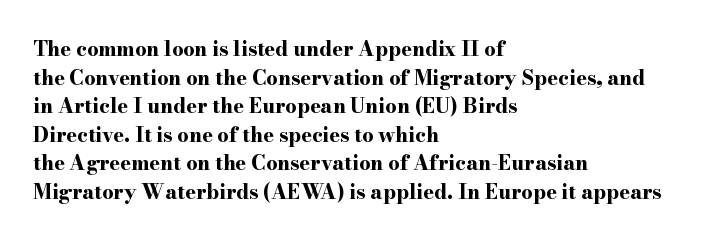
This sample uses an upright cut, with every glyph sitting square on the baseline. Only glyphs here, with clear space below each row. Visually the block forms a straight wall on the left and a jagged coastline on the right. Its strokes are broad and dark, the hallmark of bold type. This block has exactly the height ordinary leading produces. The passage shown has conventional tracking throughout.
